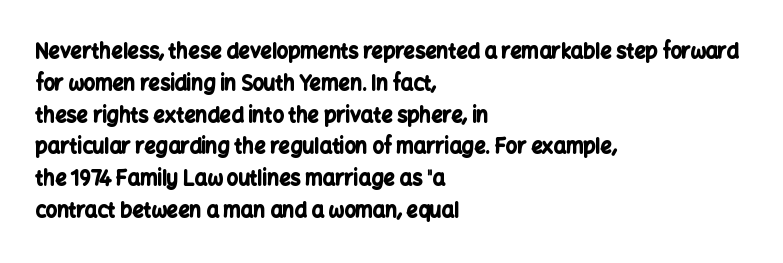
Q: Is the text bold? A: Yes.
Q: Is the text italic (slanted)? A: No, it is upright.
Q: Is the text underlined? A: No.
Q: How is the paragraph aligned? A: Left-aligned.
Q: Is the spacing between letters normal or unusually wide? A: Normal.
Q: Is the spacing between lines tight, normal or loose? A: Normal.
